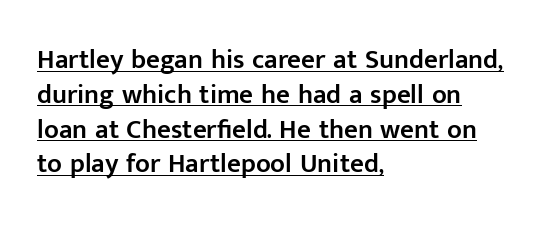
{"italic": "no", "bold": "semi", "underline": "yes", "align": "left", "line_spacing": "normal", "line_spacing_ratio": 1.29, "letter_spacing": "normal", "letter_spacing_em": 0.0, "glyph_px": 27}
